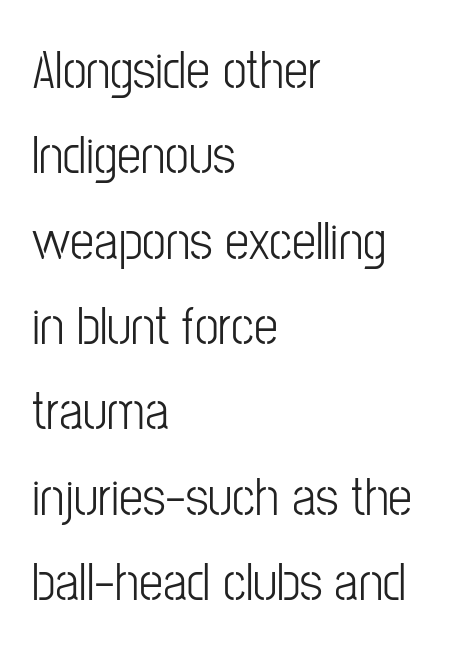
The image shows 54 px light, condensed sans-serif type, upright; set left-aligned, normal line spacing (1.58x), normal letter spacing, not underlined; low stroke contrast and a medium x-height.
